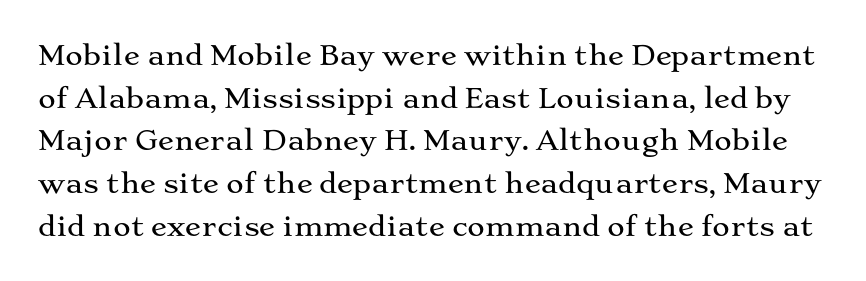
{"italic": "no", "underline": "no", "line_spacing": "normal", "line_spacing_ratio": 1.58, "letter_spacing": "normal", "letter_spacing_em": 0.0, "glyph_px": 27}
